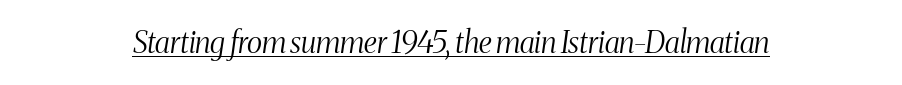
The image shows 30 px light, condensed serif type, italic (leaning right); set centered, normal letter spacing, underlined; medium stroke contrast and a medium x-height.
